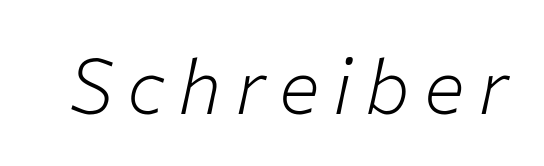
{"italic": "yes", "lean": "right", "slant_degrees": 12, "bold": "no", "weight": "light", "width": "normal", "stroke_contrast": "low", "x_height": "medium", "monospaced": "no", "underline": "no", "glyph_px": 76}
